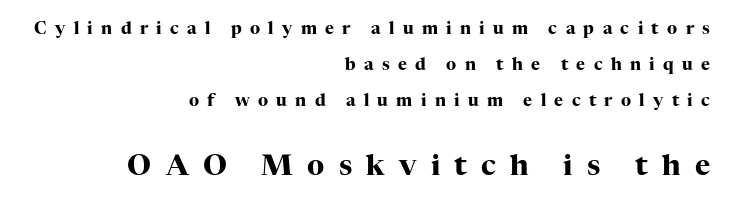
Q: Is the text bold? A: Yes.
Q: Is the text italic (slanted)? A: No, it is upright.
Q: Is the typeface a serif or a sans-serif typeface? A: Serif.
Q: Is the text underlined? A: No.
Q: How is the paragraph aligned? A: Right-aligned.
Q: Is the spacing between letters normal or unusually wide? A: Unusually wide.
Q: Is the spacing between lines tight, normal or loose? A: Loose.
Q: Which block of text is set in a larger size, the first (top) or the second (bottom)? A: The second (bottom) one.
Q: Width (condensed, normal, or wide)? A: Normal.
Q: Stroke contrast? A: High.
Q: x-height? A: Medium.
Q: Monospaced? A: No.
